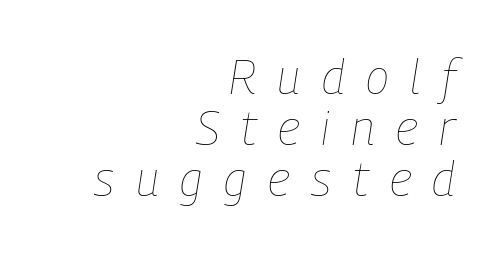
{"italic": "yes", "lean": "right", "slant_degrees": 9, "bold": "no", "weight": "thin", "width": "condensed", "stroke_contrast": "low", "x_height": "medium", "monospaced": "no", "underline": "no", "align": "right", "line_spacing": "tight", "line_spacing_ratio": 1.06, "letter_spacing": "wide", "letter_spacing_em": 0.45, "glyph_px": 48}
